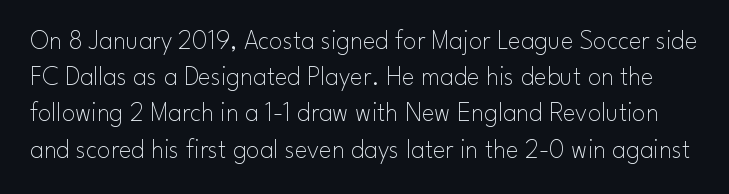
This sample uses an upright cut, with every glyph sitting square on the baseline. Compared with typical paragraphs, the rows here are spaced about the same. Nothing heavy about these letters — not bold at all. Honestly, there is no underline to notice here at all. This sample uses plain, unmodified letter spacing.
